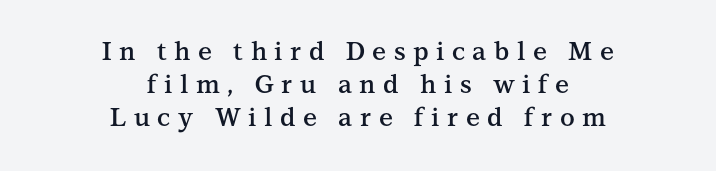
The image shows 25 px text type, upright; set centered, normal line spacing (1.32x), unusually wide letter spacing (+0.3 em), not underlined.
